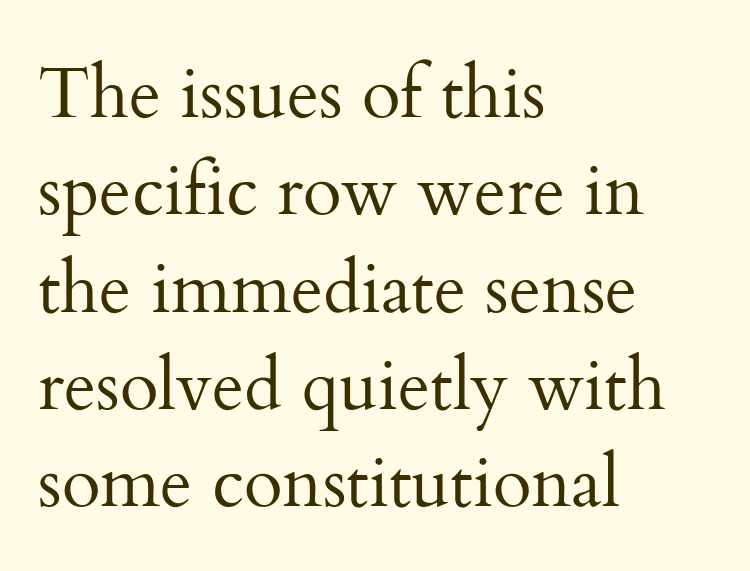
The image shows 71 px regular-weight serif type, upright; set left-aligned, normal line spacing (1.37x), normal letter spacing, not underlined; medium stroke contrast and a small x-height.
